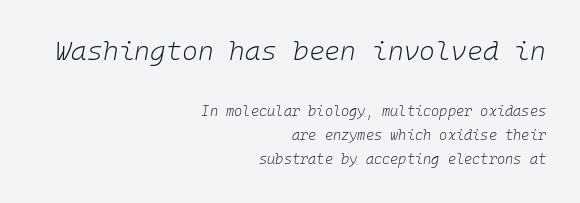
Q: Is the text bold? A: No.
Q: Is the text italic (slanted)? A: Yes, it leans right by about 10 degrees.
Q: Is the text underlined? A: No.
Q: How is the paragraph aligned? A: Right-aligned.
Q: Is the spacing between letters normal or unusually wide? A: Normal.
Q: Which block of text is set in a larger size, the first (top) or the second (bottom)? A: The first (top) one.
